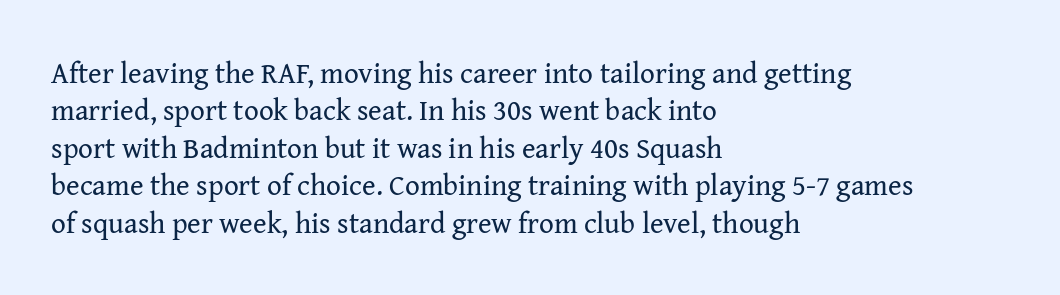
{"serif": "yes", "italic": "no", "bold": "no", "weight": "regular", "width": "normal", "stroke_contrast": "medium", "x_height": "medium", "monospaced": "no", "underline": "no", "align": "left", "line_spacing": "normal", "line_spacing_ratio": 1.29, "letter_spacing": "normal", "letter_spacing_em": 0.0, "glyph_px": 29}
